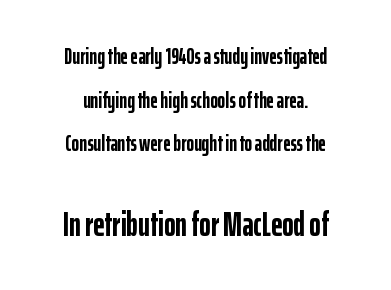
{"serif": "no", "italic": "no", "bold": "yes", "weight": "semibold", "width": "condensed", "stroke_contrast": "low", "x_height": "medium", "monospaced": "no", "underline": "no", "align": "center", "line_spacing": "loose", "line_spacing_ratio": 1.9, "letter_spacing": "normal", "letter_spacing_em": 0.0, "larger_block": "second", "size_ratio": 1.52, "glyph_px": 35}
